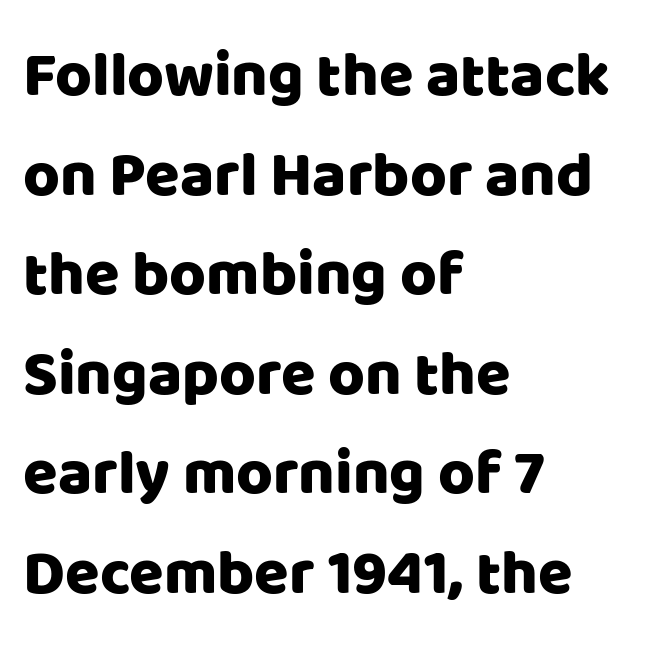
Q: Is the text italic (slanted)? A: No, it is upright.
Q: Is the typeface a serif or a sans-serif typeface? A: Sans-serif.
Q: Is the text underlined? A: No.
Q: How is the paragraph aligned? A: Left-aligned.
Q: Is the spacing between letters normal or unusually wide? A: Normal.
Q: Is the spacing between lines tight, normal or loose? A: Normal.
Q: Width (condensed, normal, or wide)? A: Normal.
Q: Stroke contrast? A: Low.
Q: x-height? A: Large.
Q: Monospaced? A: No.
